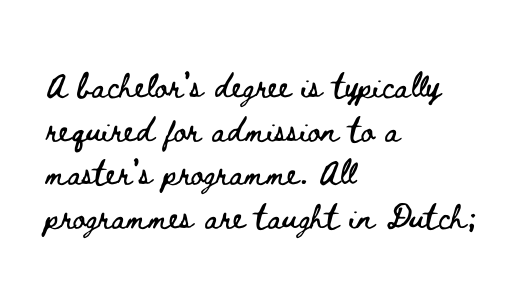
The image shows 31 px wide type; set left-aligned, normal line spacing (1.41x), normal letter spacing, not underlined; low stroke contrast and a small x-height.
